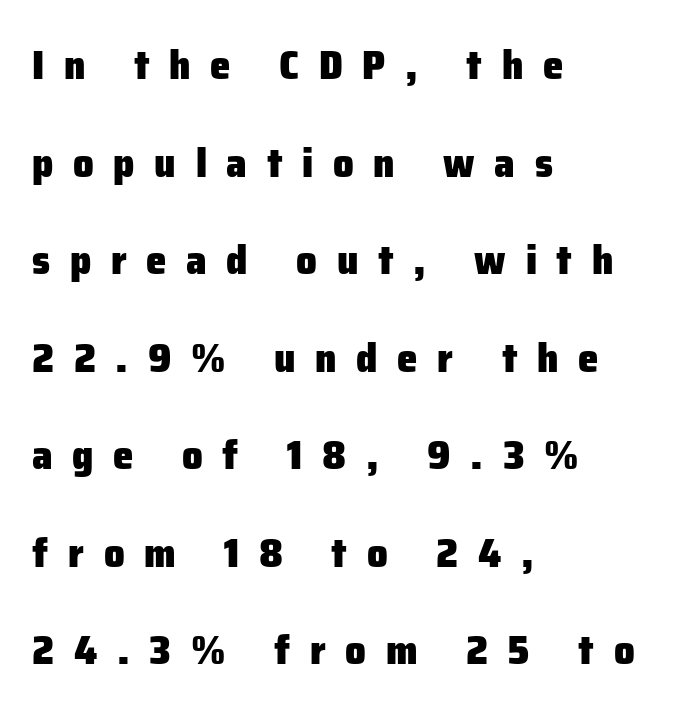
{"serif": "no", "italic": "no", "bold": "yes", "weight": "heavy", "width": "normal", "stroke_contrast": "low", "x_height": "medium", "monospaced": "no", "underline": "no", "align": "left", "line_spacing": "loose", "line_spacing_ratio": 2.38, "letter_spacing": "wide", "letter_spacing_em": 0.48, "glyph_px": 41}
